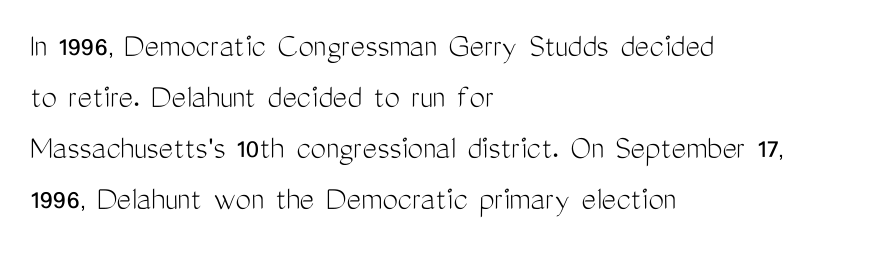
The passage shown is typed in a proportional face where columns would drift. Heft: none added — not bold. The face used here is a sans, in the tradition of grotesques and geometrics. Notice how descenders clear the ascenders below comfortably — that's standard leading. You can tell it's not italic because the verticals are truly vertical.
